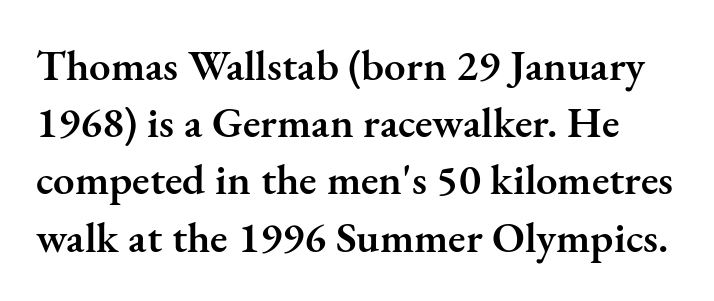
{"serif": "yes", "italic": "no", "bold": "semi", "weight": "semibold", "width": "normal", "stroke_contrast": "medium", "x_height": "small", "monospaced": "no", "underline": "no", "line_spacing": "normal", "line_spacing_ratio": 1.33, "letter_spacing": "normal", "letter_spacing_em": 0.0, "glyph_px": 43}
